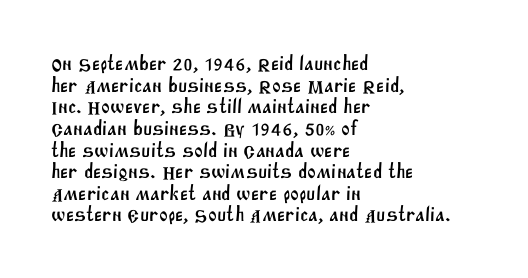
Q: Is the text underlined? A: No.
Q: How is the paragraph aligned? A: Left-aligned.
Q: Is the spacing between letters normal or unusually wide? A: Normal.
Q: Is the spacing between lines tight, normal or loose? A: Tight.
